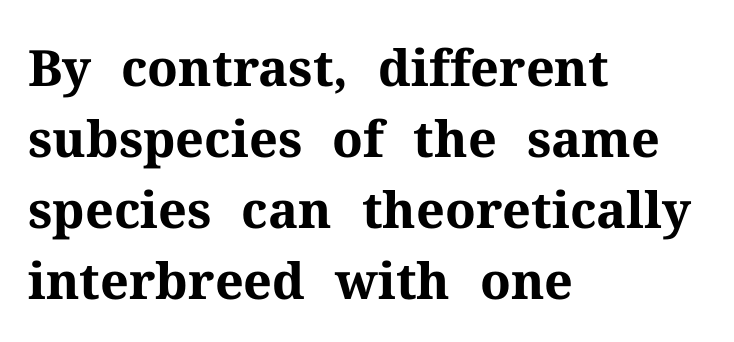
{"serif": "yes", "italic": "no", "bold": "yes", "weight": "bold", "width": "normal", "stroke_contrast": "medium", "x_height": "medium", "monospaced": "no", "underline": "no", "align": "left", "line_spacing": "normal", "line_spacing_ratio": 1.42, "letter_spacing": "normal", "letter_spacing_em": 0.0, "glyph_px": 50}
